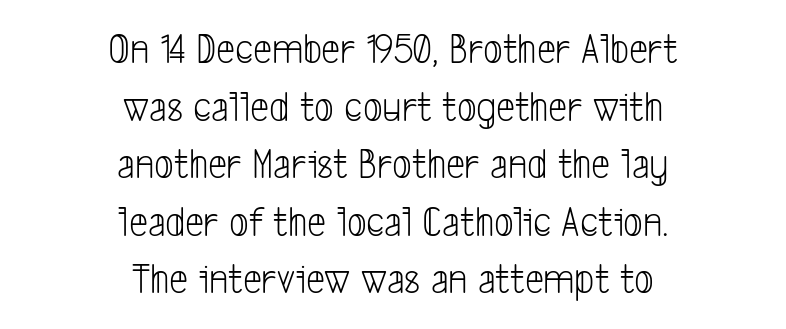
One glance says typical: line gaps are just what's usual. The whitespace from short lines is split evenly between both sides. The letters carry no serifs — their stems end cleanly without finishing strokes. The zone under the glyphs is completely vacant.
